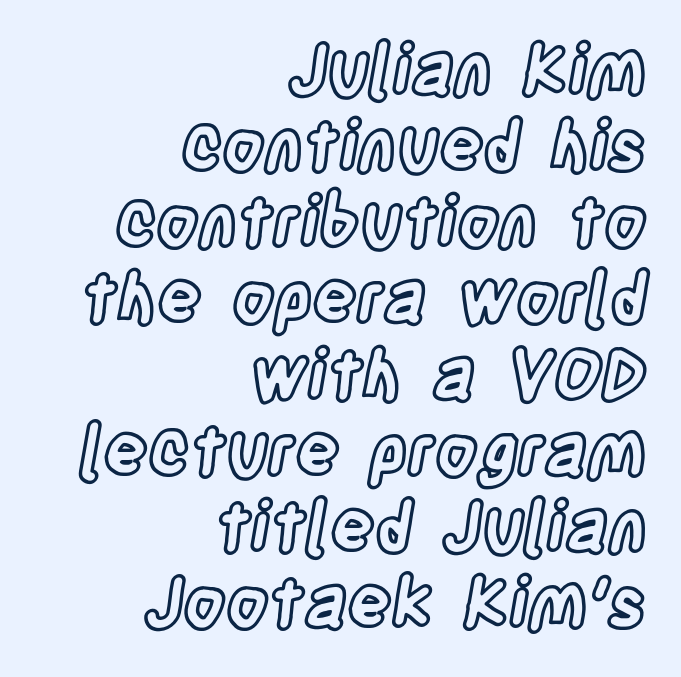
Q: Is the text italic (slanted)? A: Yes.
Q: Is the text underlined? A: No.
Q: How is the paragraph aligned? A: Right-aligned.
Q: Is the spacing between letters normal or unusually wide? A: Normal.
Q: Is the spacing between lines tight, normal or loose? A: Tight.
Q: Width (condensed, normal, or wide)? A: Condensed.
Q: x-height? A: Large.
Q: Monospaced? A: No.
